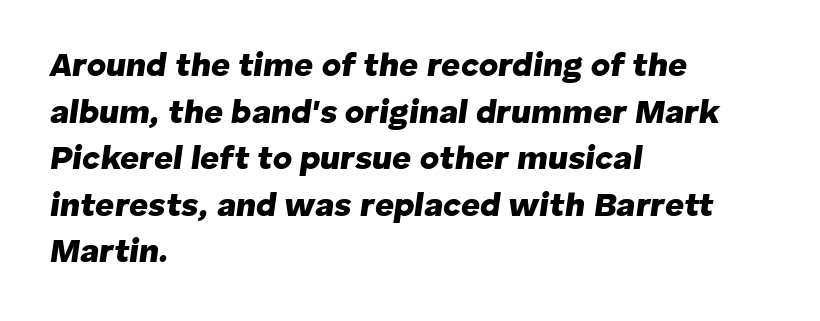
{"italic": "yes", "lean": "right", "slant_degrees": 8, "bold": "yes", "weight": "heavy", "width": "normal", "stroke_contrast": "low", "x_height": "medium", "monospaced": "no", "underline": "no", "align": "left", "line_spacing": "normal", "line_spacing_ratio": 1.41, "letter_spacing": "normal", "letter_spacing_em": 0.0, "glyph_px": 33}
